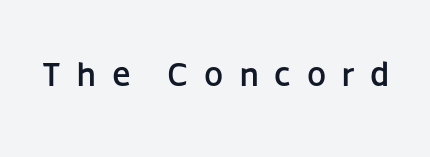
Q: Is the text italic (slanted)? A: No, it is upright.
Q: Is the typeface a serif or a sans-serif typeface? A: Sans-serif.
Q: Is the text underlined? A: No.
Q: Is the spacing between letters normal or unusually wide? A: Unusually wide.
Q: Width (condensed, normal, or wide)? A: Normal.
Q: Stroke contrast? A: Low.
Q: x-height? A: Large.
Q: Monospaced? A: No.
